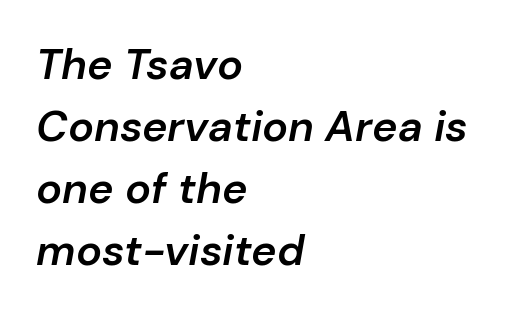
Q: Is the text bold? A: Semi-bold.
Q: Is the text italic (slanted)? A: Yes, it leans right by about 10 degrees.
Q: Is the text underlined? A: No.
Q: How is the paragraph aligned? A: Left-aligned.
Q: Is the spacing between letters normal or unusually wide? A: Normal.
Q: Is the spacing between lines tight, normal or loose? A: Normal.
Q: Width (condensed, normal, or wide)? A: Normal.
Q: Stroke contrast? A: Low.
Q: x-height? A: Medium.
Q: Monospaced? A: No.
